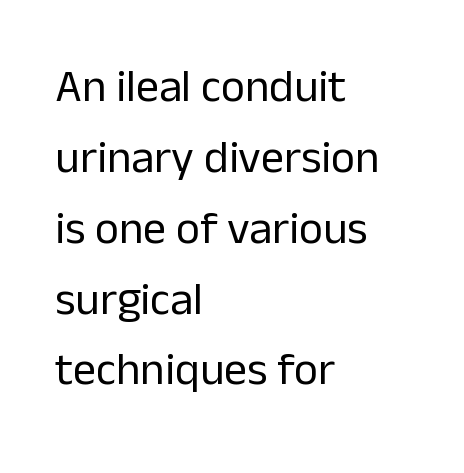
The image shows 46 px regular-weight sans-serif type, upright; set left-aligned, normal line spacing (1.54x), normal letter spacing, not underlined; low stroke contrast and a medium x-height.
